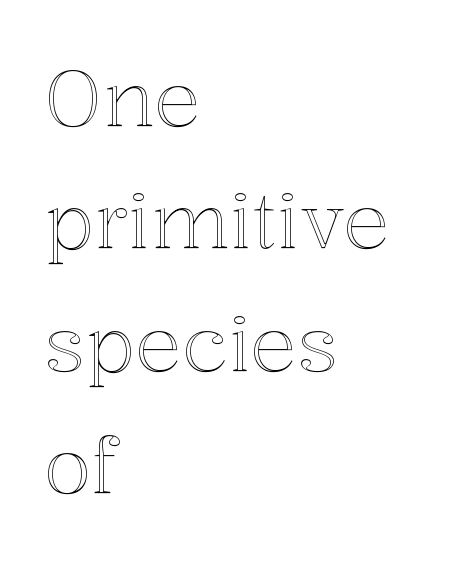
{"italic": "no", "width": "normal", "x_height": "medium", "monospaced": "no", "underline": "no", "align": "left", "line_spacing": "normal", "line_spacing_ratio": 1.57, "letter_spacing": "normal", "letter_spacing_em": 0.0, "glyph_px": 78}
